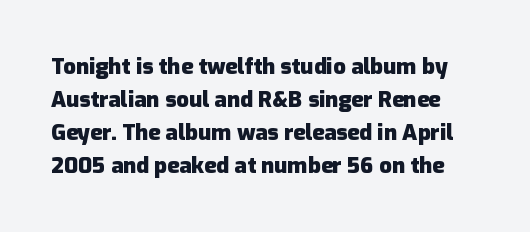
Q: Is the text bold? A: Yes.
Q: Is the text italic (slanted)? A: No, it is upright.
Q: Is the text underlined? A: No.
Q: Is the spacing between letters normal or unusually wide? A: Normal.
Q: Is the spacing between lines tight, normal or loose? A: Normal.
